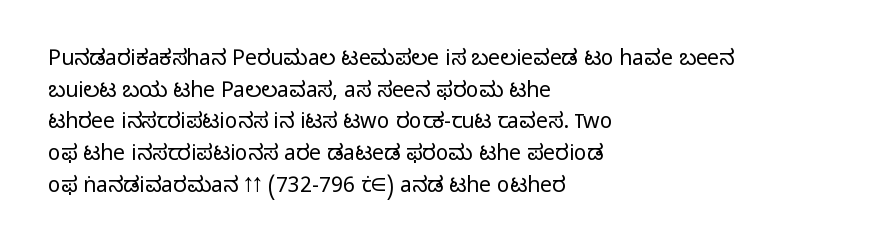
The image shows 21 px text type, upright; set left-aligned, normal line spacing (1.51x), normal letter spacing, not underlined.
